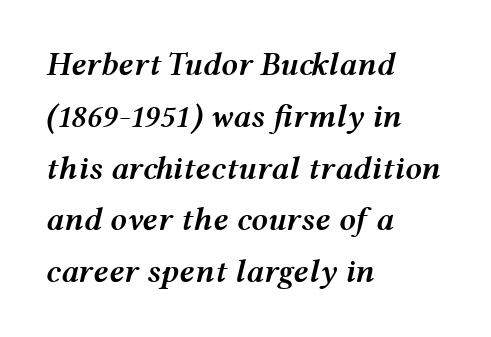
The line-height multiplier appears to be the usual default. Characters follow at the spacing the type designer built in. Typeset ragged right — the left edge is the straight one. Decoration check: the copy has no underline. Strokes here are thickened, but only to semibold level. This sample has the flowing, uneven cadence of proportional lettering.
